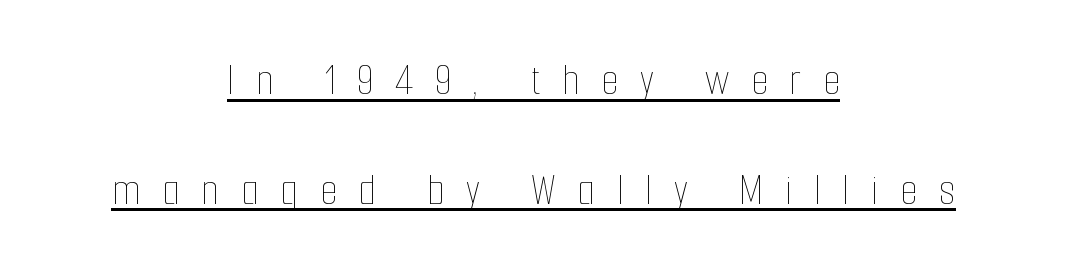
The image shows 45 px thin, condensed type, upright; set centered, loose line spacing (2.44x), unusually wide letter spacing (+0.48 em), underlined; low stroke contrast and a medium x-height.
